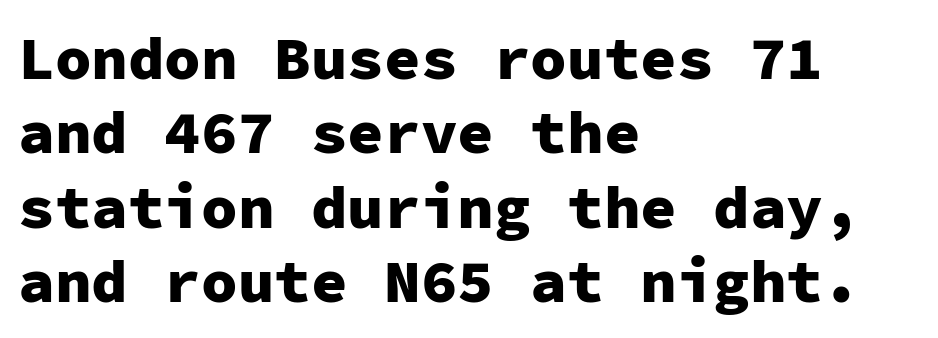
{"serif": "no", "italic": "no", "bold": "yes", "weight": "heavy", "width": "normal", "stroke_contrast": "low", "x_height": "medium", "monospaced": "yes", "underline": "no", "align": "left", "line_spacing_ratio": 1.22, "letter_spacing": "normal", "letter_spacing_em": 0.0, "glyph_px": 61}
